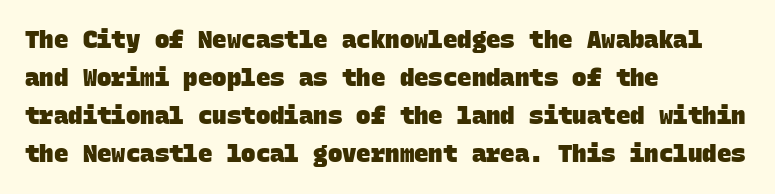
{"bold": "yes", "underline": "no", "align": "left", "line_spacing": "normal", "line_spacing_ratio": 1.59, "letter_spacing": "normal", "letter_spacing_em": 0.0, "glyph_px": 24}
